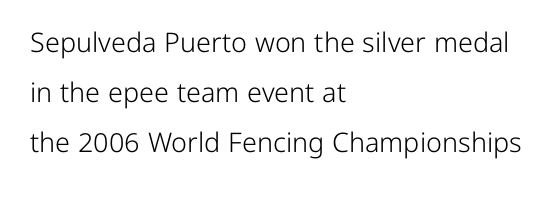
Characters follow at the spacing the type designer built in. This is not heavy type; no bold has been used. Any mark beneath the type? The region is blank. The letters stand upright; this is a roman face. If you drew a ruler down the left edge, every line would touch it.
